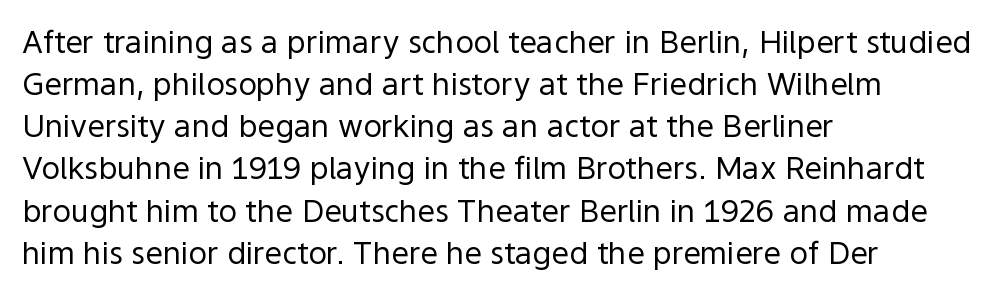
The image shows 31 px regular-weight sans-serif type, upright; set left-aligned, normal line spacing (1.36x), normal letter spacing, not underlined; a medium x-height.
